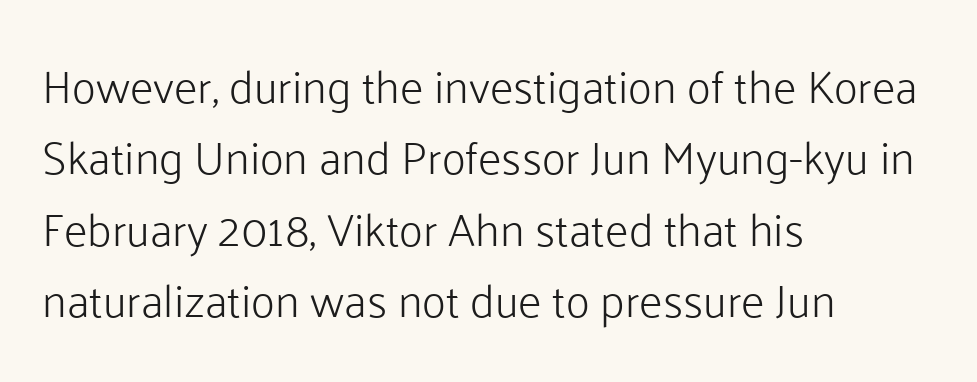
Q: Is the text bold? A: No.
Q: Is the text italic (slanted)? A: No, it is upright.
Q: Is the typeface a serif or a sans-serif typeface? A: Sans-serif.
Q: Is the text underlined? A: No.
Q: How is the paragraph aligned? A: Left-aligned.
Q: Is the spacing between letters normal or unusually wide? A: Normal.
Q: Is the spacing between lines tight, normal or loose? A: Normal.
Q: Width (condensed, normal, or wide)? A: Normal.
Q: Stroke contrast? A: Low.
Q: x-height? A: Medium.
Q: Monospaced? A: No.
